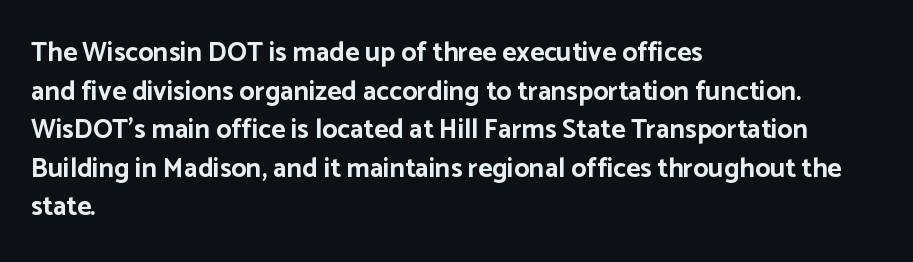
The glyphs are unaccompanied by any horizontal stroke below them. Alignment: flush left. Its strokes are broad and dark, the hallmark of bold type. Designer's note — italics off, roman on.
